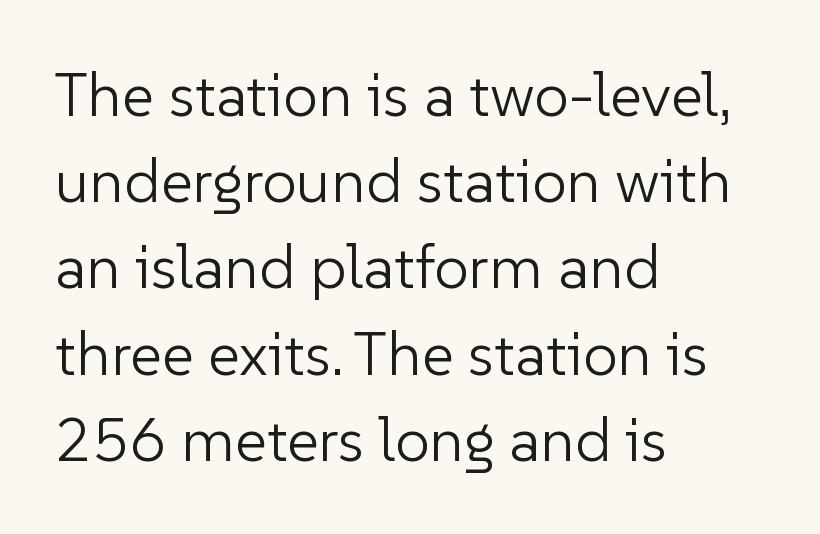
{"serif": "no", "italic": "no", "bold": "no", "weight": "light", "width": "normal", "stroke_contrast": "low", "x_height": "medium", "monospaced": "no", "underline": "no", "align": "left", "line_spacing": "normal", "line_spacing_ratio": 1.39, "letter_spacing": "normal", "letter_spacing_em": 0.0, "glyph_px": 62}
